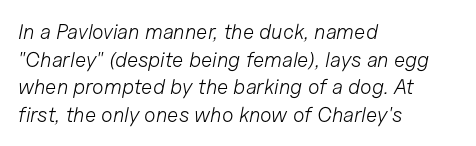
In CSS terms this would be text-align: left. Students, note that the glyphs here touch the page at normal intervals. The lettering tilts uniformly, giving the passage an italic look. Quick note: underline off. No chunkiness to these letters — they're not bold.
